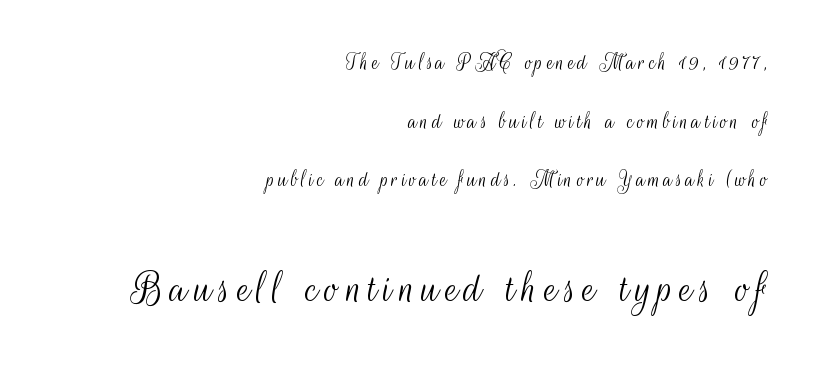
Q: Is the text bold? A: No.
Q: Is the text italic (slanted)? A: Yes.
Q: Is the typeface a serif or a sans-serif typeface? A: Sans-serif.
Q: Is the text underlined? A: No.
Q: How is the paragraph aligned? A: Right-aligned.
Q: Is the spacing between lines tight, normal or loose? A: Loose.
Q: Which block of text is set in a larger size, the first (top) or the second (bottom)? A: The second (bottom) one.
Q: Width (condensed, normal, or wide)? A: Condensed.
Q: Stroke contrast? A: Medium.
Q: x-height? A: Small.
Q: Monospaced? A: No.
